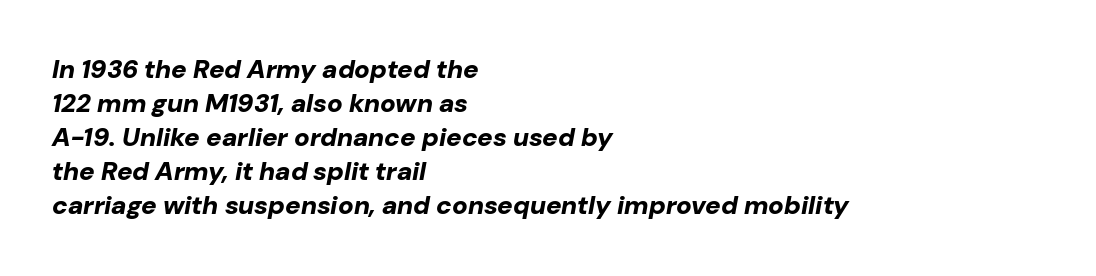
Posture: slanted. Layout note: lines flush left. Look at the stroke-to-counter ratio: heavy, a bold. Letter spacing: default. Regarding leading, the lines here are spaced in the standard way.
